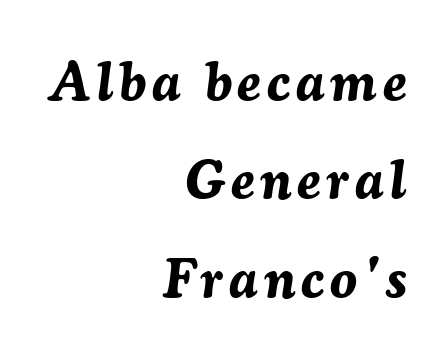
{"italic": "yes", "lean": "right", "slant_degrees": 7, "bold": "yes", "weight": "bold", "width": "normal", "stroke_contrast": "medium", "x_height": "medium", "monospaced": "no", "underline": "no", "align": "right", "line_spacing_ratio": 1.82, "glyph_px": 54}
